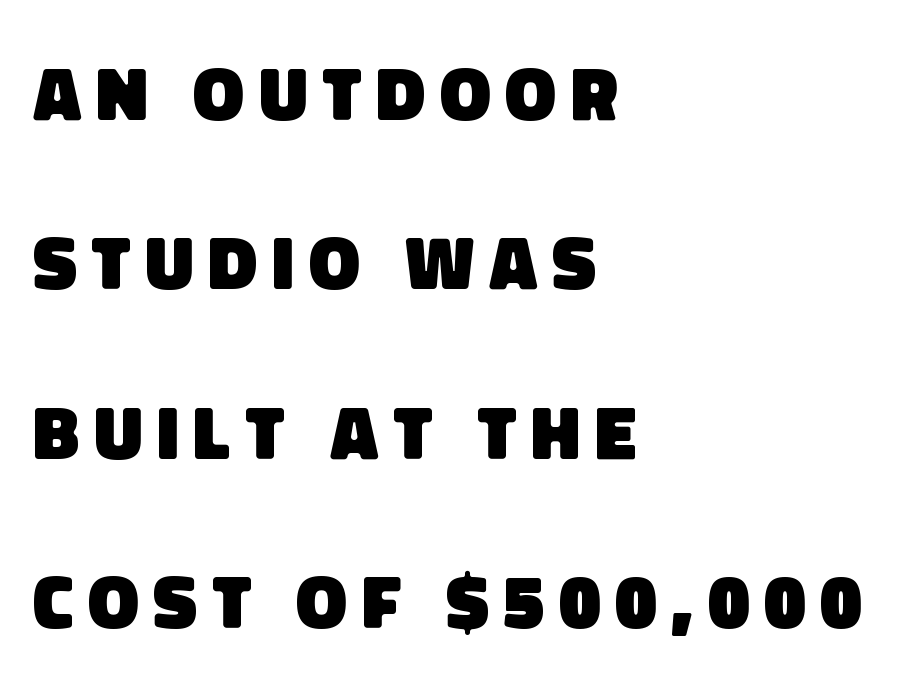
This rendering employs a face without finishing strokes, i.e., a sans-serif. The letters are bold, with thick, heavy strokes. In terms of leading, this rendering errs on the spacious side. The words here are not underlined.
